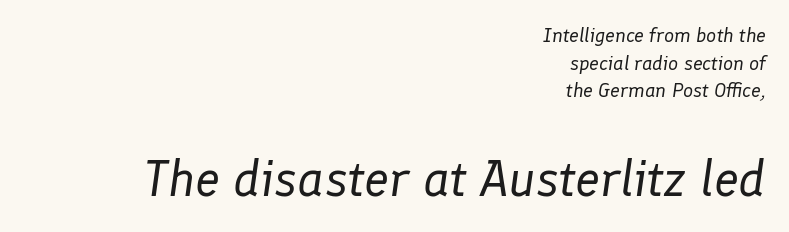
{"italic": "yes", "lean": "right", "slant_degrees": 8, "bold": "no", "weight": "regular", "width": "normal", "stroke_contrast": "low", "x_height": "medium", "monospaced": "no", "underline": "no", "align": "right", "line_spacing": "normal", "line_spacing_ratio": 1.38, "letter_spacing": "normal", "letter_spacing_em": 0.0, "larger_block": "second", "size_ratio": 2.55, "glyph_px": 51}
